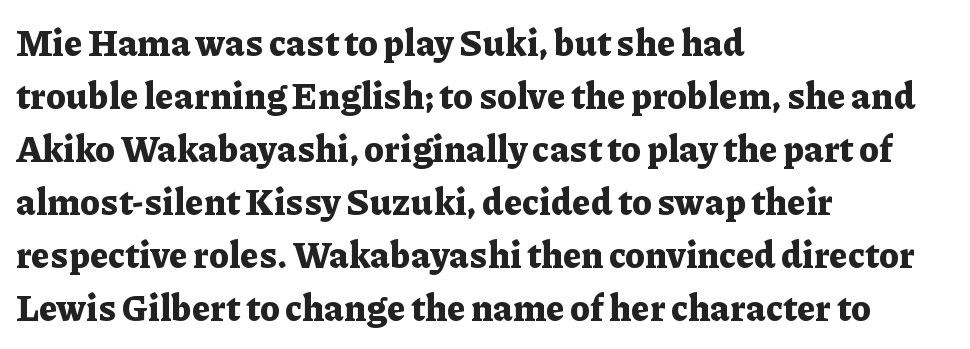
The image shows 36 px bold serif type, upright; set left-aligned, normal line spacing (1.47x), normal letter spacing, not underlined; low stroke contrast and a medium x-height.
